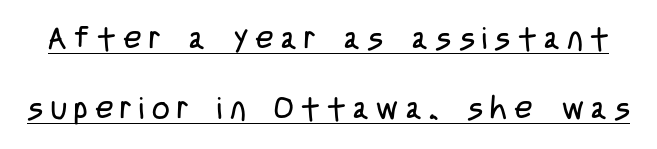
The image shows 31 px regular-weight, condensed sans-serif type, upright; set loose line spacing (2.26x), unusually wide letter spacing (+0.24 em), underlined; low stroke contrast and a large x-height.
